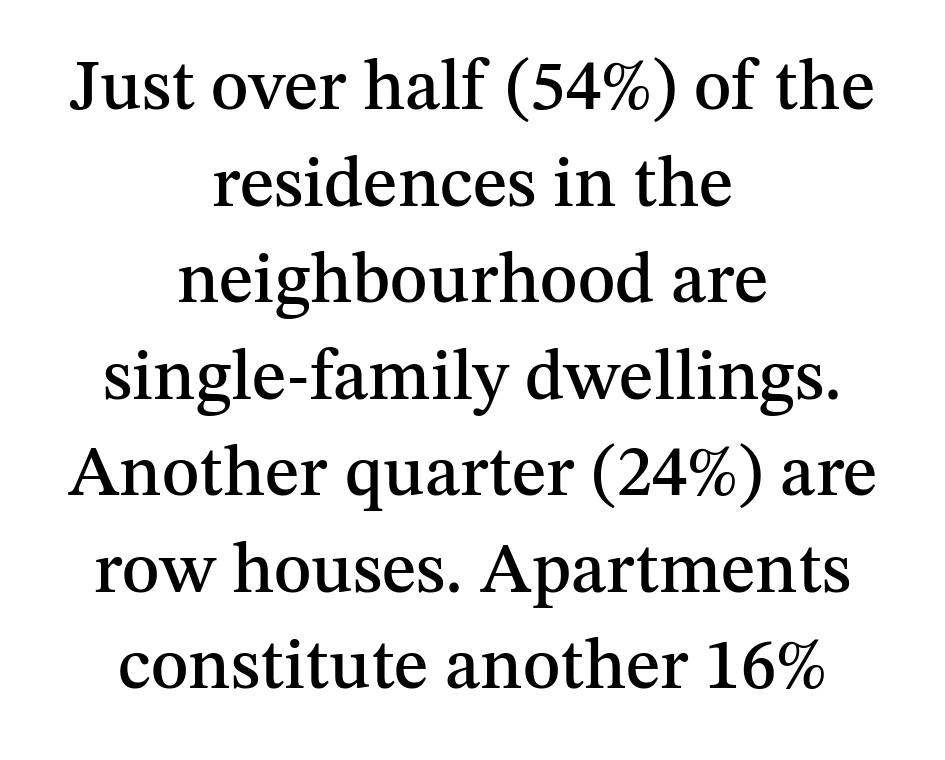
Here the designer chose a conventional face with non-uniform glyph widths. Note: serifs present on the glyphs. The line texture is even and compact thanks to regular tracking. Any mark beneath the type? The region is blank. The whitespace from short lines is split evenly between both sides.
